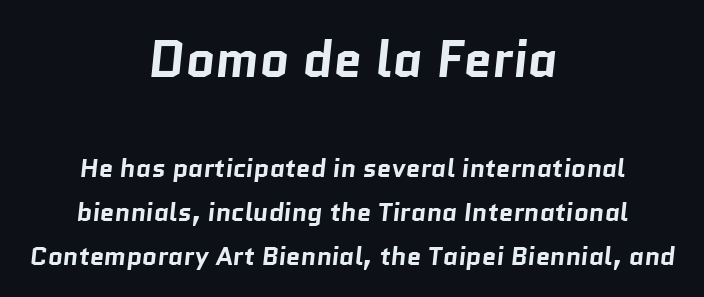
Quick note: underline off. There is no visible air inserted between adjacent glyphs. You get the large type first, then a drop to smaller type. Notice how descenders clear the ascenders below comfortably — that's standard leading. Every row of glyphs is offset so its center matches the block's center.
